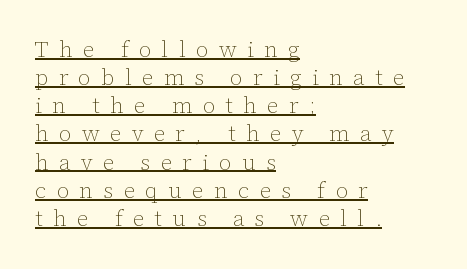
{"italic": "no", "bold": "no", "underline": "yes", "align": "left", "line_spacing": "normal", "line_spacing_ratio": 1.28, "letter_spacing": "wide", "letter_spacing_em": 0.47, "glyph_px": 22}
